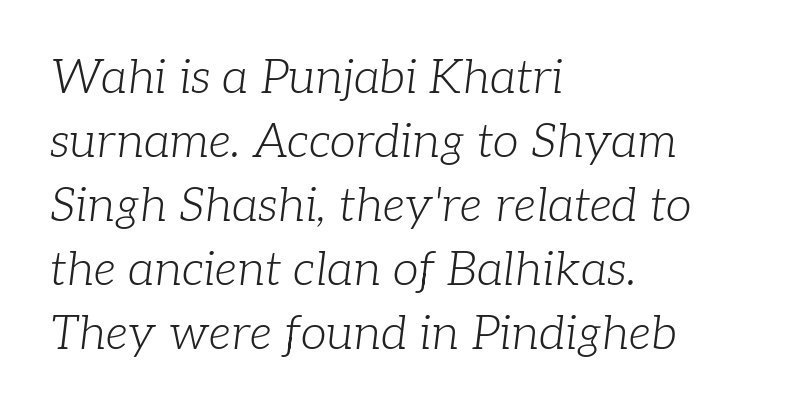
Q: Is the text bold? A: No.
Q: Is the text italic (slanted)? A: Yes, it leans right by about 7 degrees.
Q: Is the typeface a serif or a sans-serif typeface? A: Serif.
Q: Is the text underlined? A: No.
Q: How is the paragraph aligned? A: Left-aligned.
Q: Is the spacing between letters normal or unusually wide? A: Normal.
Q: Is the spacing between lines tight, normal or loose? A: Normal.
Q: Width (condensed, normal, or wide)? A: Normal.
Q: Stroke contrast? A: Low.
Q: x-height? A: Medium.
Q: Monospaced? A: No.
